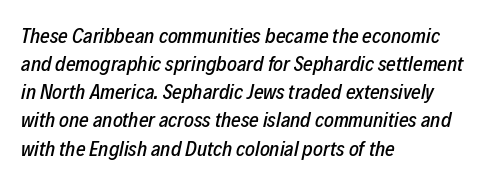
Type without underlining. A typesetter would call this leading conventional body-copy spacing. All the whitespace from short lines collects on the right. Look at the tracking — it's just the regular setting, nothing added. Italic: yes, the glyphs are oblique.
